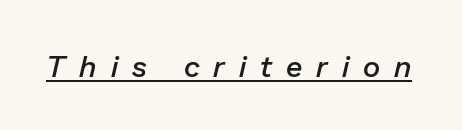
{"italic": "yes", "lean": "right", "slant_degrees": 13, "bold": "semi", "weight": "semibold", "width": "normal", "stroke_contrast": "low", "x_height": "medium", "monospaced": "no", "underline": "yes", "letter_spacing": "wide", "letter_spacing_em": 0.47, "glyph_px": 30}
